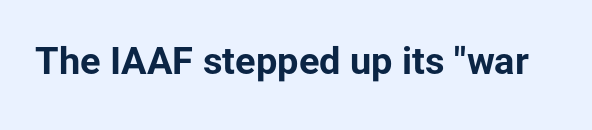
Q: Is the text bold? A: Yes.
Q: Is the text italic (slanted)? A: No, it is upright.
Q: Is the typeface a serif or a sans-serif typeface? A: Sans-serif.
Q: Is the text underlined? A: No.
Q: Is the spacing between letters normal or unusually wide? A: Normal.
Q: Width (condensed, normal, or wide)? A: Normal.
Q: Stroke contrast? A: Low.
Q: x-height? A: Medium.
Q: Monospaced? A: No.
